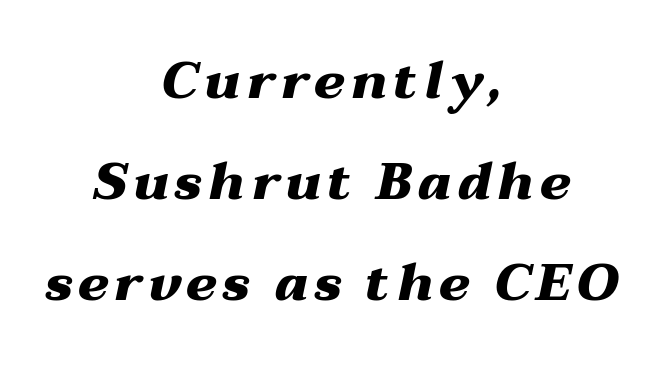
{"italic": "yes", "lean": "right", "slant_degrees": 12, "bold": "yes", "weight": "heavy", "width": "wide", "stroke_contrast": "medium", "x_height": "medium", "monospaced": "no", "underline": "no", "align": "center", "line_spacing": "loose", "line_spacing_ratio": 1.94, "glyph_px": 52}
